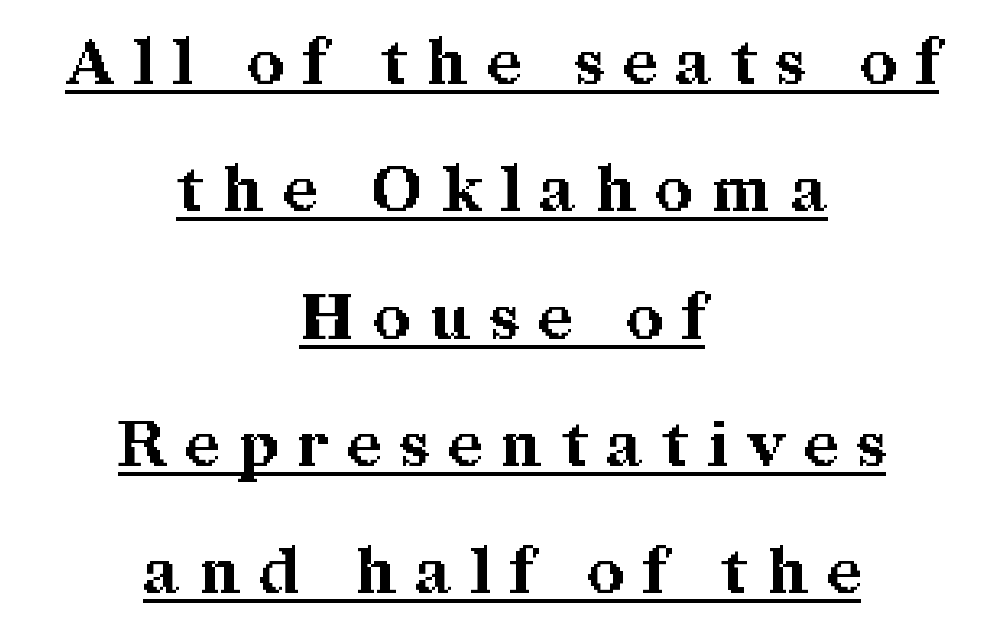
These lines are rendered in a variable-pitch font. Every character sits straight up, as roman type does. Serif or sans? Serif — the stroke terminals have little feet. A baseline rule has been typeset under these characters. Notice how the passage keeps no hard edge, just a central spine.
